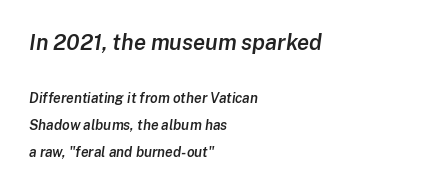
The image shows 22 px text type, italic (leaning right); set left-aligned, loose line spacing (1.92x), normal letter spacing, not underlined; the first (top) block is 1.57x larger.
